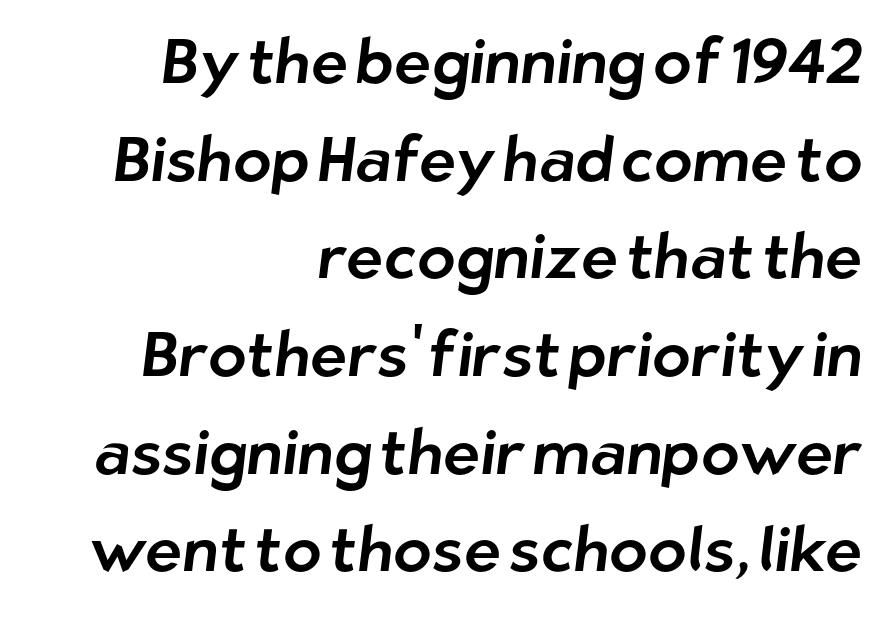
The image shows 63 px sans-serif type; set right-aligned, normal line spacing (1.55x), normal letter spacing, not underlined; low stroke contrast and a medium x-height.
